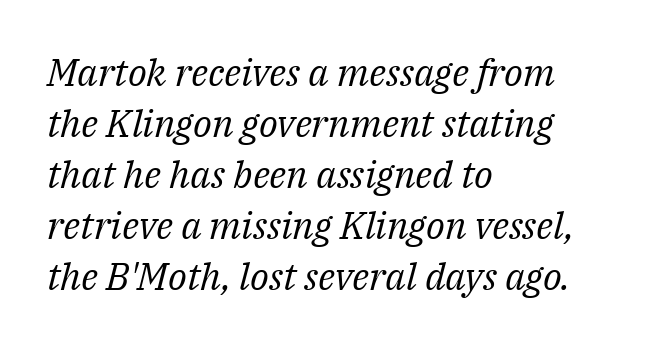
{"serif": "yes", "italic": "yes", "lean": "right", "slant_degrees": 14, "bold": "no", "weight": "regular", "width": "normal", "stroke_contrast": "medium", "x_height": "medium", "monospaced": "no", "underline": "no", "align": "left", "line_spacing": "normal", "line_spacing_ratio": 1.34, "letter_spacing": "normal", "letter_spacing_em": 0.0, "glyph_px": 38}
